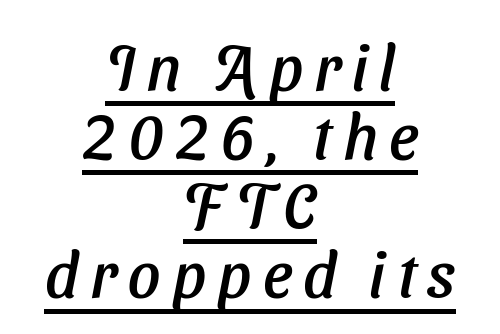
The image shows 64 px text type; set centered, tight line spacing (1.08x), underlined; low stroke contrast and a medium x-height.
